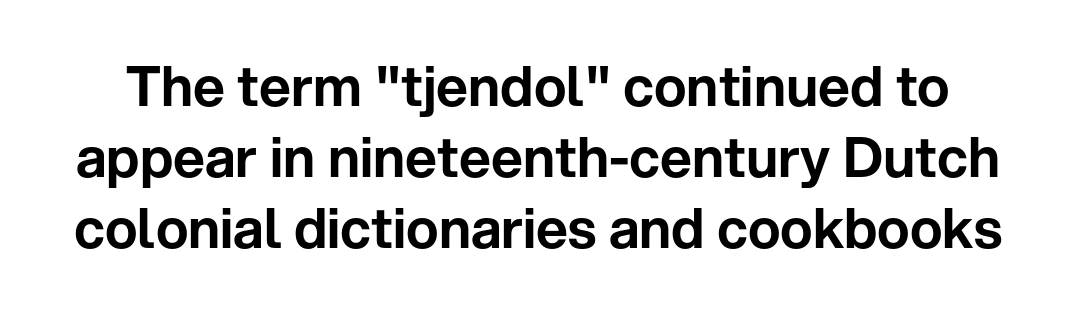
Q: Is the text italic (slanted)? A: No, it is upright.
Q: Is the typeface a serif or a sans-serif typeface? A: Sans-serif.
Q: Is the text underlined? A: No.
Q: Is the spacing between letters normal or unusually wide? A: Normal.
Q: Is the spacing between lines tight, normal or loose? A: Normal.
Q: Width (condensed, normal, or wide)? A: Normal.
Q: Stroke contrast? A: Low.
Q: x-height? A: Medium.
Q: Monospaced? A: No.
